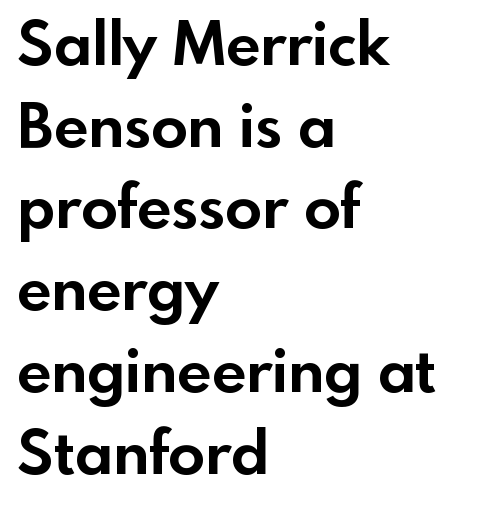
Q: Is the text bold? A: Yes.
Q: Is the text italic (slanted)? A: No, it is upright.
Q: Is the typeface a serif or a sans-serif typeface? A: Sans-serif.
Q: Is the text underlined? A: No.
Q: How is the paragraph aligned? A: Left-aligned.
Q: Is the spacing between letters normal or unusually wide? A: Normal.
Q: Is the spacing between lines tight, normal or loose? A: Normal.
Q: Width (condensed, normal, or wide)? A: Normal.
Q: x-height? A: Small.
Q: Monospaced? A: No.
